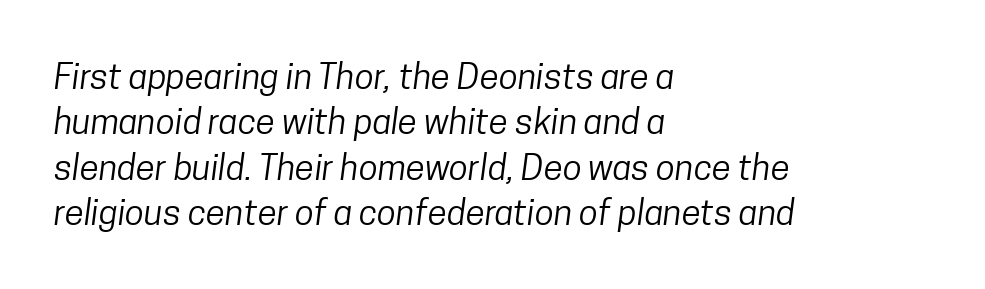
The image shows 35 px regular-weight, condensed sans-serif type; set left-aligned, normal line spacing (1.3x), normal letter spacing, not underlined; low stroke contrast and a medium x-height.
